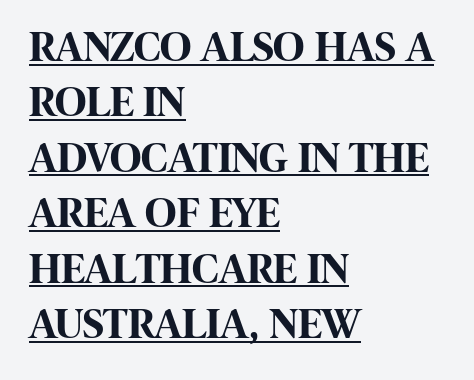
The glyphs are accompanied by a horizontal stroke just below them. These lines stack with their left ends in a neat column. The tracking reads as untouched default to a designer's eye. As a designer I'd log this as weight 700, bold. A normal amount of white space separates one row of letters from the next. You can tell it's not italic because the verticals are truly vertical.
